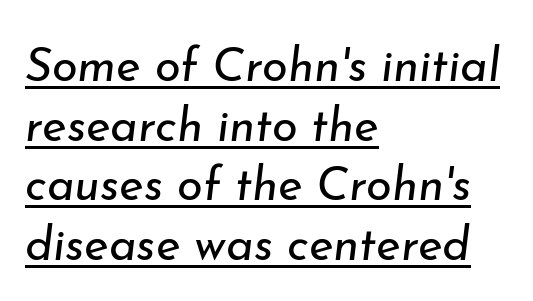
{"italic": "yes", "lean": "right", "slant_degrees": 7, "bold": "no", "weight": "regular", "width": "normal", "stroke_contrast": "low", "x_height": "small", "monospaced": "no", "underline": "yes", "align": "left", "line_spacing": "normal", "line_spacing_ratio": 1.27, "letter_spacing": "normal", "letter_spacing_em": 0.0, "glyph_px": 47}
